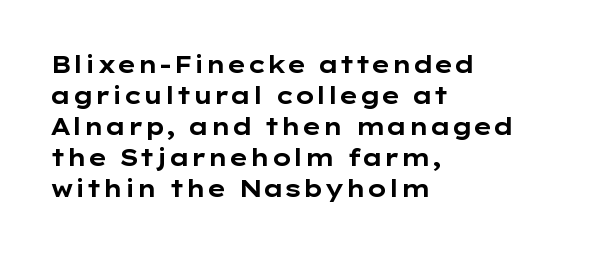
The image shows 23 px bold type, upright; set left-aligned, normal line spacing (1.35x), normal letter spacing, not underlined.
